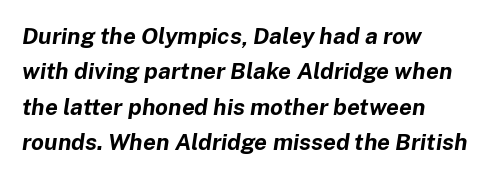
This sample uses an oblique cut, with every glyph tilted off the vertical. Glyph-to-glyph distance matches everyday printed text. The strip under each line holds only bare page. The passage shown stacks its lines at a standard gap. Is the type bold? Yes — the strokes are clearly thick and heavy.
